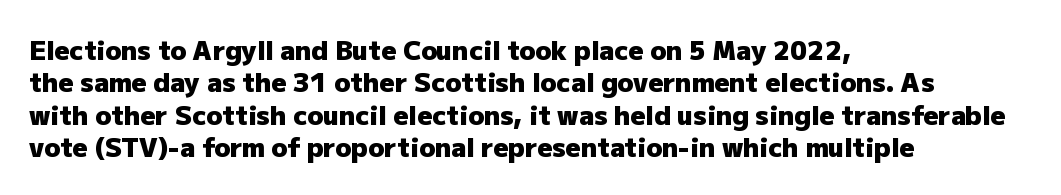
The image shows 26 px bold type, upright; set left-aligned, normal line spacing (1.25x), normal letter spacing, not underlined.
